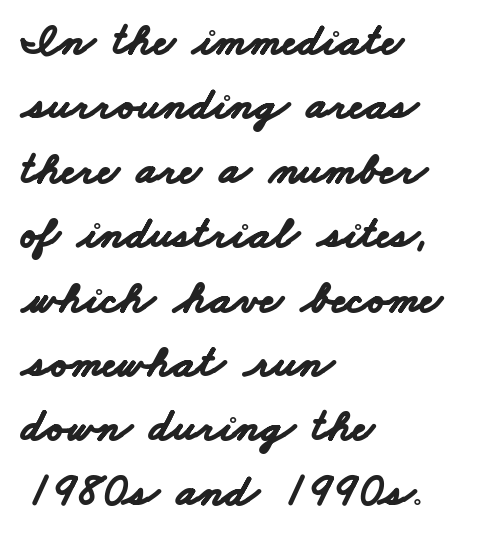
{"serif": "no", "bold": "yes", "weight": "bold", "width": "wide", "stroke_contrast": "low", "x_height": "small", "monospaced": "no", "underline": "no", "align": "left", "line_spacing": "normal", "line_spacing_ratio": 1.4, "letter_spacing": "normal", "letter_spacing_em": 0.0, "glyph_px": 46}
